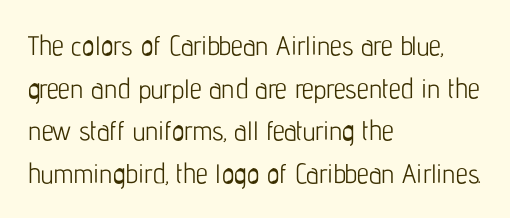
The ragged edge is on the right, which tells us the setting is flush left. Vertical strokes here are truly vertical. Heaviness? Minimal to ordinary, like unemphasized prose. Lines of text with bare space underneath.
